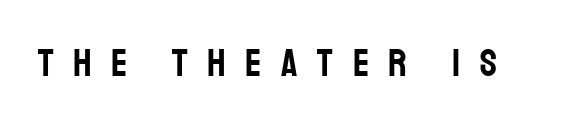
Q: Is the text italic (slanted)? A: No, it is upright.
Q: Is the typeface a serif or a sans-serif typeface? A: Sans-serif.
Q: Is the text underlined? A: No.
Q: Is the spacing between letters normal or unusually wide? A: Unusually wide.
Q: Width (condensed, normal, or wide)? A: Condensed.
Q: Stroke contrast? A: Low.
Q: x-height? A: Large.
Q: Monospaced? A: No.
